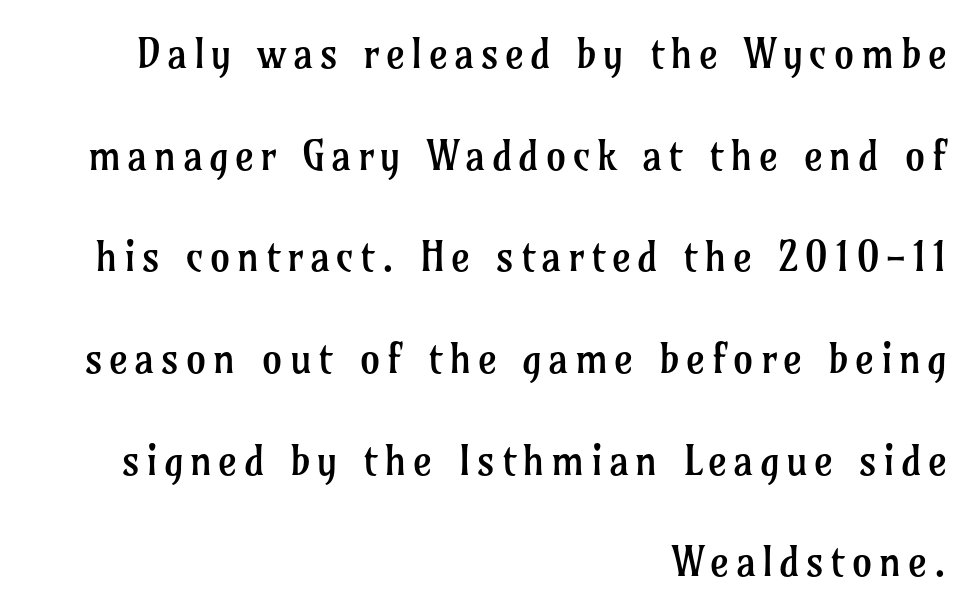
{"serif": "yes", "italic": "no", "bold": "no", "weight": "regular", "width": "normal", "stroke_contrast": "low", "x_height": "medium", "monospaced": "no", "underline": "no", "align": "right", "line_spacing": "loose", "line_spacing_ratio": 2.48, "glyph_px": 41}
